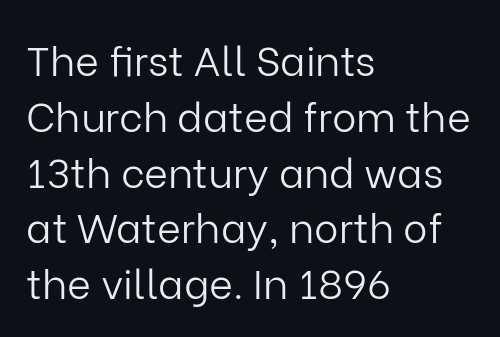
The passage shown is typed in a proportional face where columns would drift. Vertical strokes here are truly vertical. Nothing sits at the stroke ends, so this counts as sans-serif. Baseline-to-baseline distance is the conventional proportion of letter height. Any mark beneath the type? The region is blank. No heavy texture on the line: the type isn't bold.
